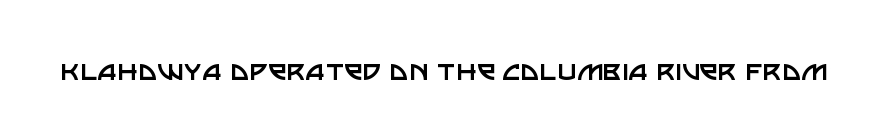
Q: Is the text bold? A: No.
Q: Is the text italic (slanted)? A: No, it is upright.
Q: Is the typeface a serif or a sans-serif typeface? A: Sans-serif.
Q: Is the text underlined? A: No.
Q: Is the spacing between letters normal or unusually wide? A: Normal.
Q: Width (condensed, normal, or wide)? A: Normal.
Q: Stroke contrast? A: Low.
Q: x-height? A: Large.
Q: Monospaced? A: No.
